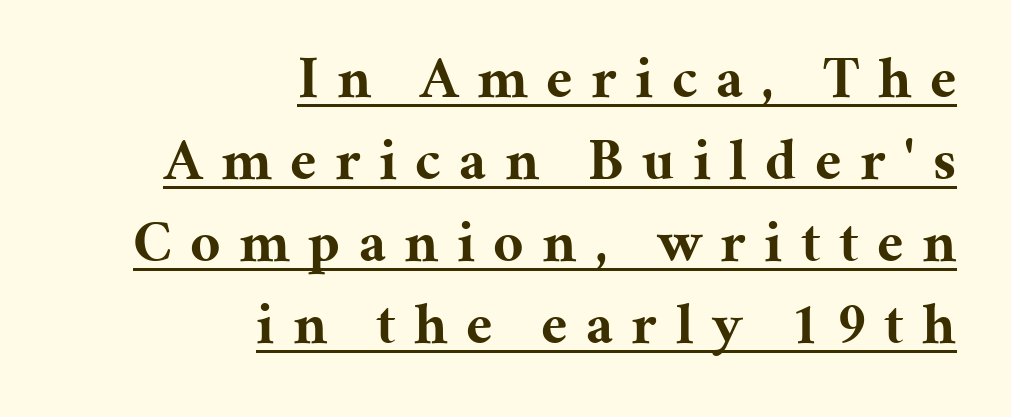
The image shows 59 px bold serif type, upright; set right-aligned, normal line spacing (1.39x), unusually wide letter spacing (+0.31 em), underlined; medium stroke contrast and a medium x-height.
